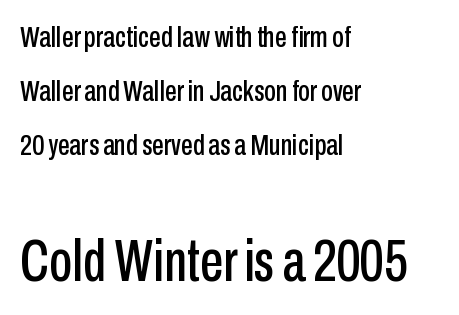
The image shows 59 px condensed sans-serif type, upright; set left-aligned, line spacing 1.8x, normal letter spacing, not underlined; the second (bottom) block is 1.97x larger; low stroke contrast and a medium x-height.
